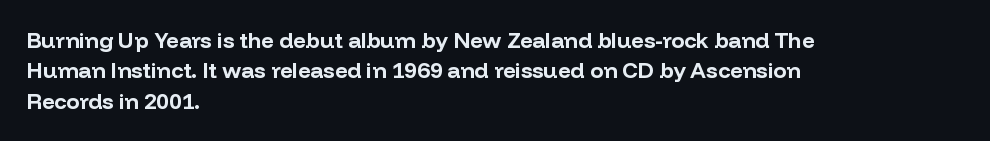
{"italic": "no", "bold": "yes", "underline": "no", "align": "left", "line_spacing": "normal", "line_spacing_ratio": 1.38, "letter_spacing": "normal", "letter_spacing_em": 0.0, "glyph_px": 22}
